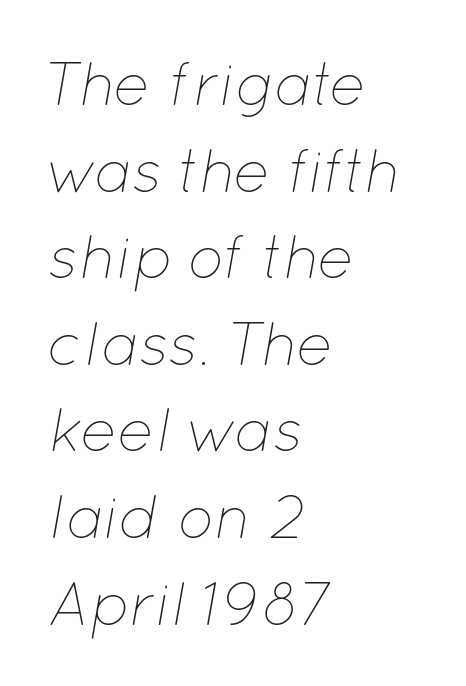
Q: Is the text bold? A: No.
Q: Is the text italic (slanted)? A: Yes, it leans right by about 12 degrees.
Q: Is the text underlined? A: No.
Q: How is the paragraph aligned? A: Left-aligned.
Q: Is the spacing between letters normal or unusually wide? A: Normal.
Q: Is the spacing between lines tight, normal or loose? A: Normal.
Q: Width (condensed, normal, or wide)? A: Normal.
Q: Stroke contrast? A: Low.
Q: x-height? A: Medium.
Q: Monospaced? A: No.
